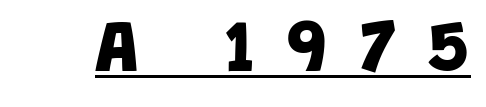
Q: Is the text bold? A: Yes.
Q: Is the typeface a serif or a sans-serif typeface? A: Sans-serif.
Q: Is the text underlined? A: Yes.
Q: Is the spacing between letters normal or unusually wide? A: Unusually wide.
Q: Width (condensed, normal, or wide)? A: Normal.
Q: Stroke contrast? A: Low.
Q: x-height? A: Large.
Q: Monospaced? A: No.
